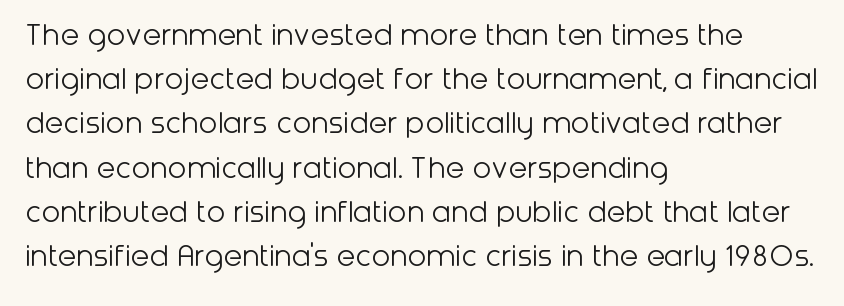
One-word summary of the alignment: left. Notice how the stems are strictly vertical — no italics here. Whoever set this chose a conventional vertical rhythm. Each stroke keeps to a modest, everyday thickness or less. Here the designer chose a conventional face with non-uniform glyph widths. The specimen omits any rule beneath the text block's lines.
